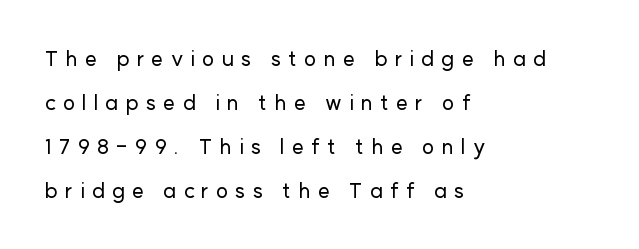
{"italic": "no", "underline": "no", "align": "left", "line_spacing": "loose", "line_spacing_ratio": 2.09, "letter_spacing": "wide", "letter_spacing_em": 0.34, "glyph_px": 21}
